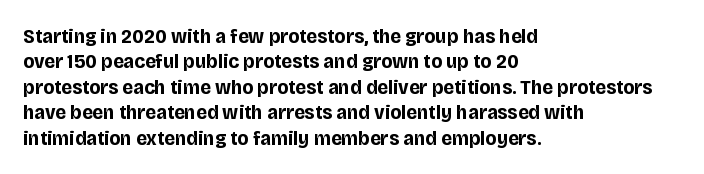
Q: Is the text bold? A: Yes.
Q: Is the text italic (slanted)? A: No, it is upright.
Q: Is the text underlined? A: No.
Q: How is the paragraph aligned? A: Left-aligned.
Q: Is the spacing between letters normal or unusually wide? A: Normal.
